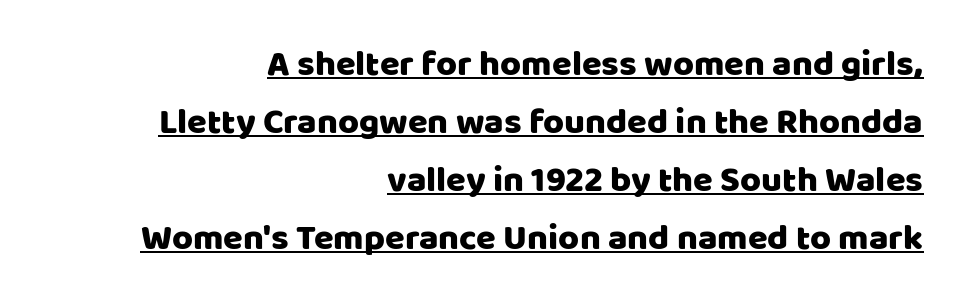
{"serif": "no", "italic": "no", "width": "normal", "stroke_contrast": "low", "x_height": "large", "monospaced": "no", "underline": "yes", "align": "right", "line_spacing": "normal", "line_spacing_ratio": 1.61, "letter_spacing": "normal", "letter_spacing_em": 0.0, "glyph_px": 36}
